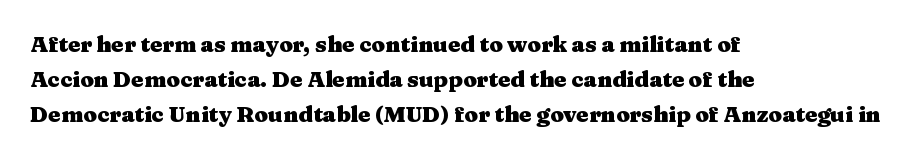
One-word summary of the alignment: left. Characters remain perfectly vertical along every line. Words float on clear page, feet unadorned. Look at the tracking — it's just the regular setting, nothing added.
